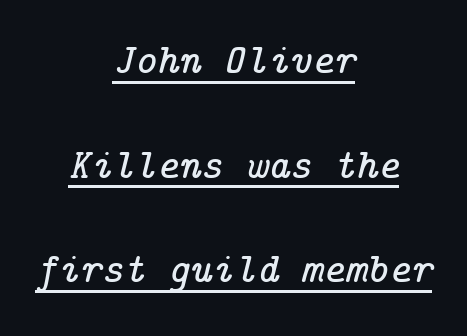
{"serif": "yes", "italic": "yes", "lean": "right", "slant_degrees": 14, "width": "normal", "stroke_contrast": "low", "x_height": "medium", "underline": "yes", "align": "center", "line_spacing": "loose", "line_spacing_ratio": 2.49, "letter_spacing": "normal", "letter_spacing_em": 0.0, "glyph_px": 42}
